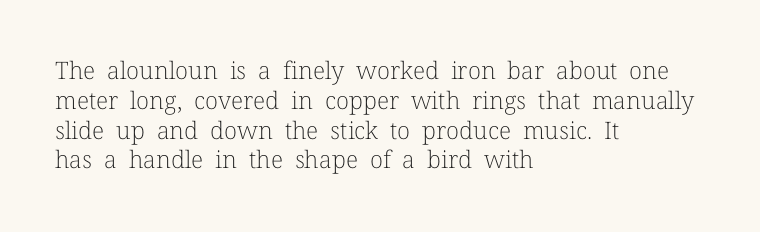
If you drew a line through each stem, it would be perfectly vertical. Tracking value appears to be zero — textbook default spacing. The rag falls on the right side of this text block. The face looks like a standard text weight, possibly lighter. The string is rendered with underlining switched off.
